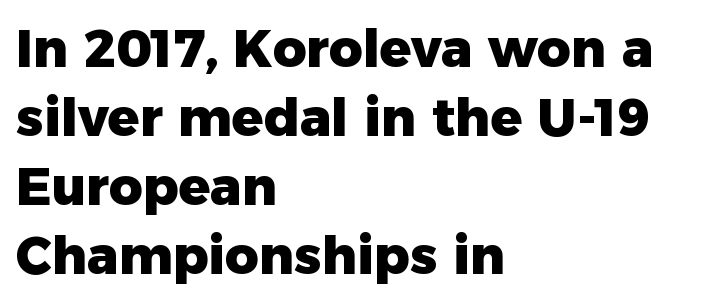
The image shows 52 px heavy sans-serif type, upright; set left-aligned, normal line spacing (1.33x), normal letter spacing, not underlined; low stroke contrast and a medium x-height.
